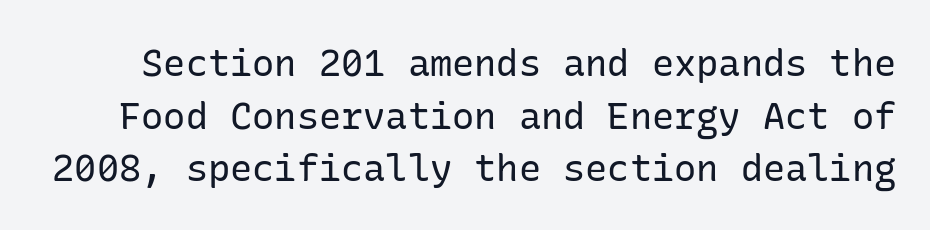
The typography opts for an upright posture over an oblique one. Heaviness? Minimal to ordinary, like unemphasized prose. Quick note: underline off. The rendering shows plain stroke endings on the letterforms — a sans-serif design. Notice how descenders clear the ascenders below comfortably — that's standard leading.
